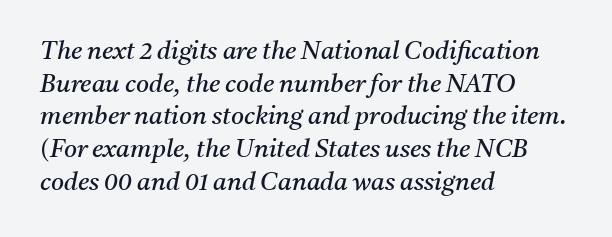
Q: Is the text bold? A: No.
Q: Is the text italic (slanted)? A: Yes, it leans right by about 11 degrees.
Q: Is the text underlined? A: No.
Q: How is the paragraph aligned? A: Left-aligned.
Q: Is the spacing between letters normal or unusually wide? A: Normal.
Q: Is the spacing between lines tight, normal or loose? A: Normal.
